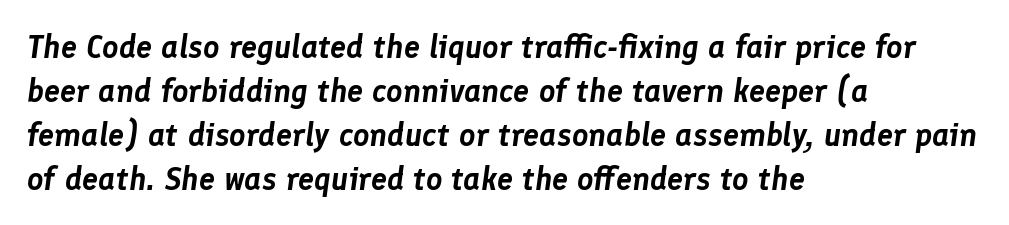
The image shows 32 px text type, italic (leaning right); set left-aligned, normal line spacing (1.37x), normal letter spacing, not underlined; low stroke contrast and a medium x-height.
